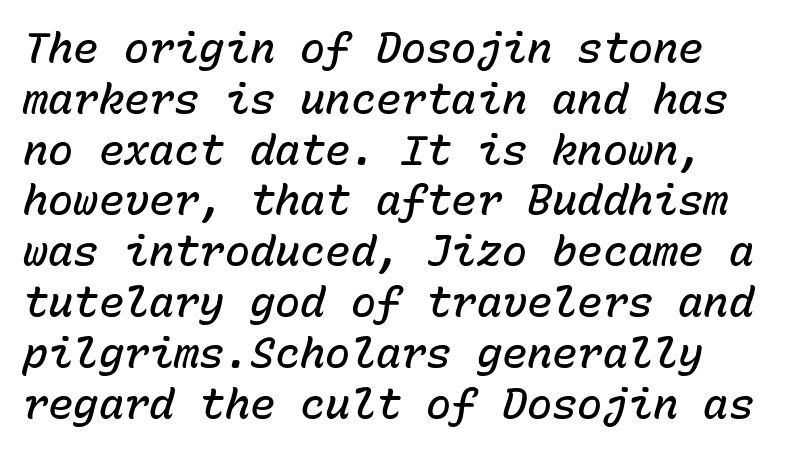
{"italic": "yes", "lean": "right", "slant_degrees": 15, "bold": "semi", "weight": "semibold", "width": "normal", "stroke_contrast": "low", "x_height": "medium", "monospaced": "yes", "underline": "no", "align": "left", "line_spacing_ratio": 1.21, "letter_spacing": "normal", "letter_spacing_em": 0.0, "glyph_px": 42}
